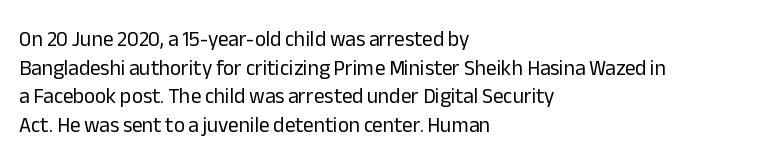
Q: Is the text bold? A: No.
Q: Is the text italic (slanted)? A: No, it is upright.
Q: Is the text underlined? A: No.
Q: How is the paragraph aligned? A: Left-aligned.
Q: Is the spacing between letters normal or unusually wide? A: Normal.
Q: Is the spacing between lines tight, normal or loose? A: Normal.
